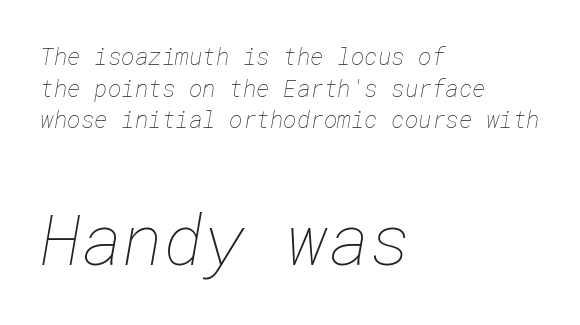
The image shows 70 px thin type; set left-aligned, normal line spacing (1.38x), normal letter spacing, not underlined; the second (bottom) block is 3.04x larger; low stroke contrast and a medium x-height.
